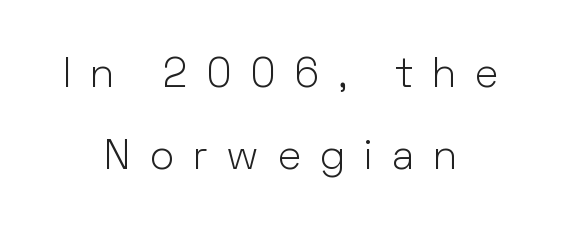
Q: Is the text bold? A: No.
Q: Is the text italic (slanted)? A: No, it is upright.
Q: Is the typeface a serif or a sans-serif typeface? A: Sans-serif.
Q: Is the text underlined? A: No.
Q: How is the paragraph aligned? A: Centered.
Q: Is the spacing between letters normal or unusually wide? A: Unusually wide.
Q: Is the spacing between lines tight, normal or loose? A: Loose.
Q: Width (condensed, normal, or wide)? A: Normal.
Q: Stroke contrast? A: Low.
Q: x-height? A: Medium.
Q: Monospaced? A: No.
